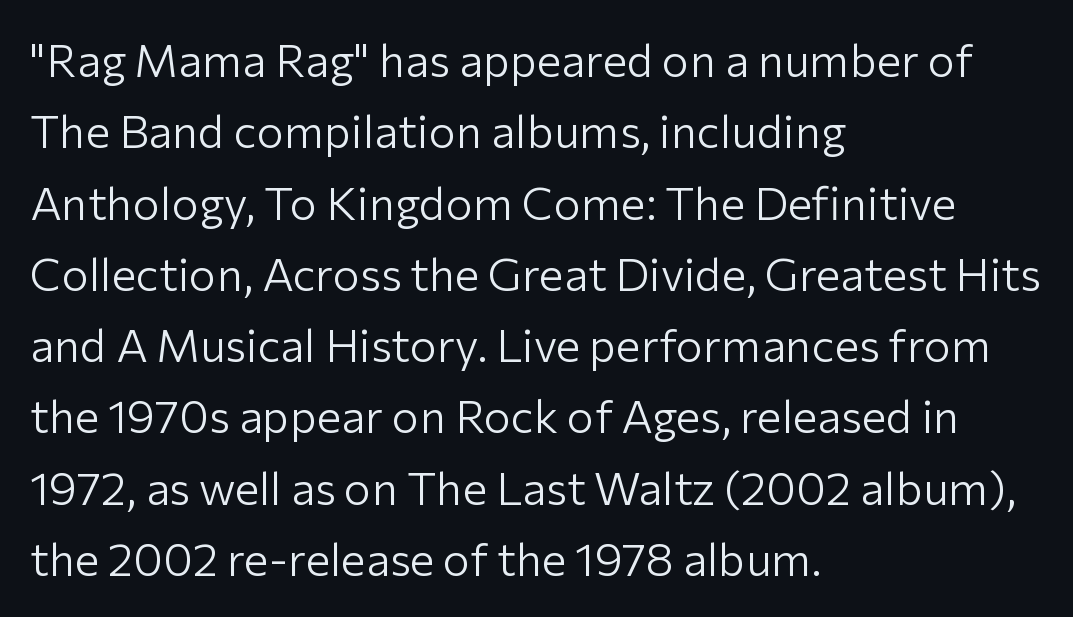
{"serif": "no", "italic": "no", "bold": "no", "weight": "light", "width": "normal", "stroke_contrast": "low", "x_height": "medium", "monospaced": "no", "underline": "no", "align": "left", "line_spacing": "normal", "line_spacing_ratio": 1.55, "letter_spacing": "normal", "letter_spacing_em": 0.0, "glyph_px": 46}
